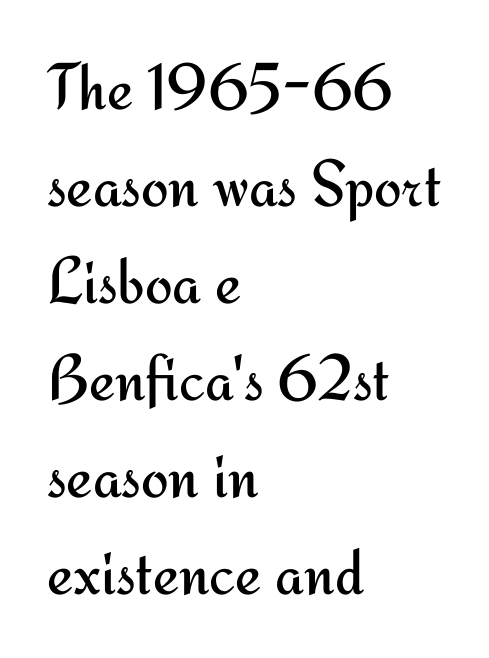
The image shows 66 px regular-weight sans-serif type, upright; set left-aligned, normal line spacing (1.47x), normal letter spacing, not underlined; medium stroke contrast and a small x-height.
